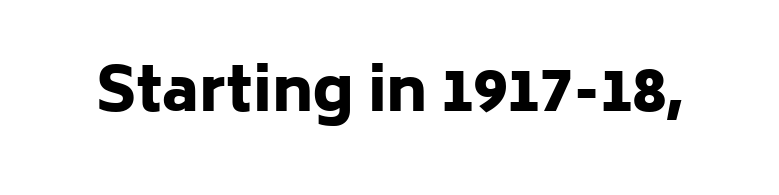
The image shows 60 px heavy sans-serif type, upright; set normal letter spacing, not underlined; low stroke contrast and a medium x-height.
